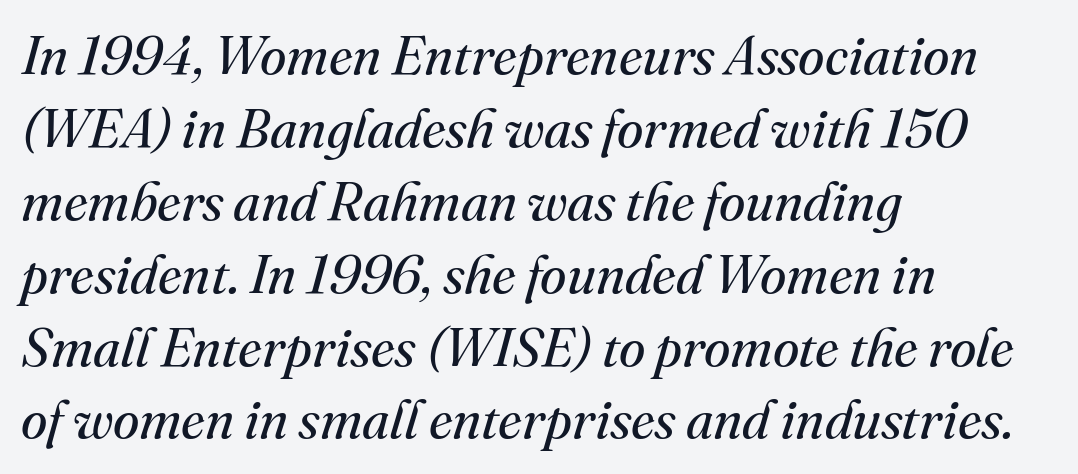
The image shows 54 px regular-weight serif type, italic (leaning right); set left-aligned, normal line spacing (1.35x), normal letter spacing, not underlined; medium stroke contrast and a small x-height.
